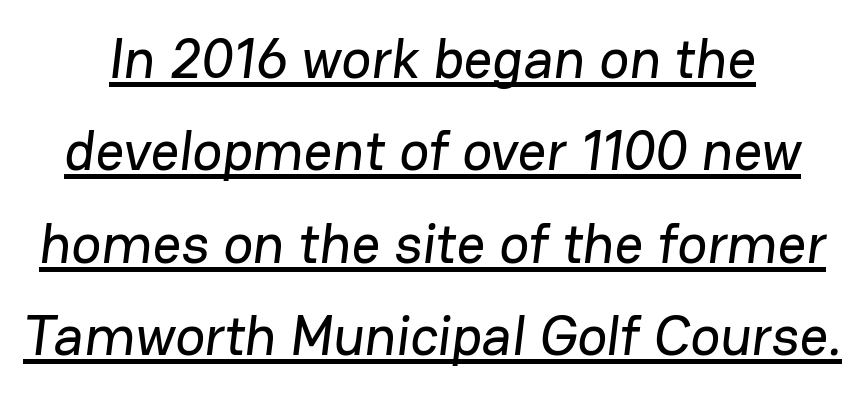
Is the letter spacing exaggerated? No — it looks like the ordinary default. Font category for this specimen: sans-serif. If you measured baseline to baseline, you'd find a middling distance. A rule runs beneath these lines of type. Varying glyph widths throughout — classic text-font behaviour.
